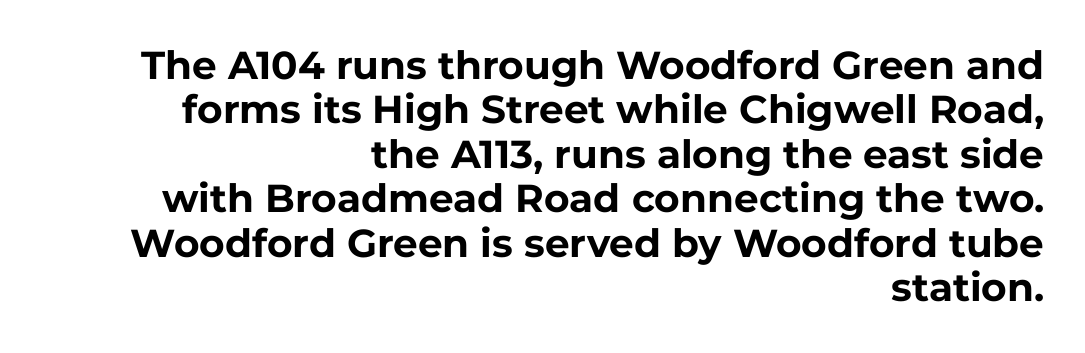
{"serif": "no", "italic": "no", "bold": "yes", "weight": "bold", "width": "normal", "stroke_contrast": "low", "x_height": "medium", "monospaced": "no", "underline": "no", "align": "right", "line_spacing": "tight", "line_spacing_ratio": 1.14, "letter_spacing": "normal", "letter_spacing_em": 0.0, "glyph_px": 39}
